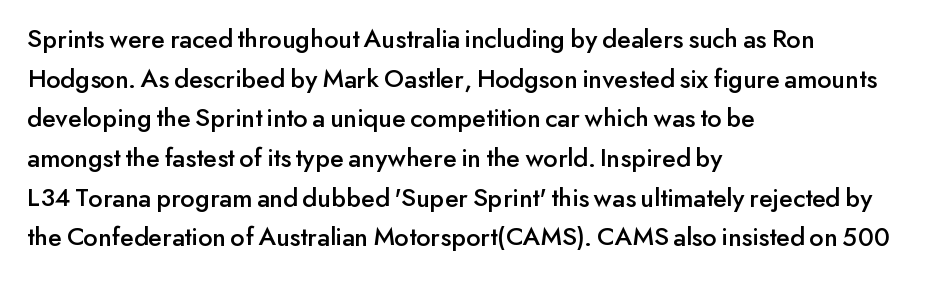
{"italic": "no", "underline": "no", "align": "left", "line_spacing": "normal", "line_spacing_ratio": 1.47, "letter_spacing": "normal", "letter_spacing_em": 0.0, "glyph_px": 27}
